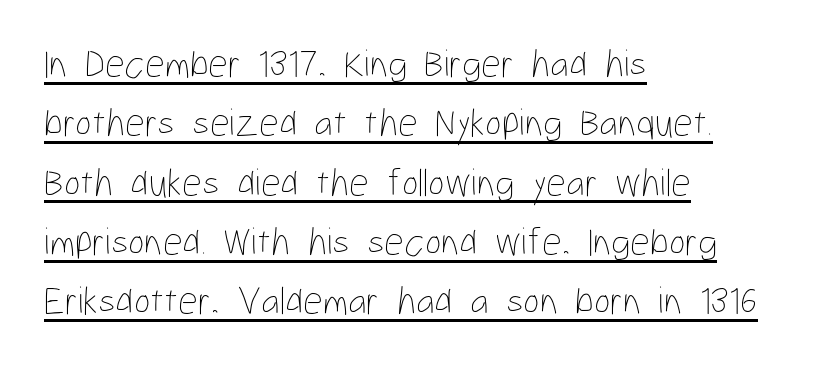
{"italic": "no", "bold": "no", "weight": "thin", "width": "condensed", "stroke_contrast": "low", "x_height": "medium", "monospaced": "no", "underline": "yes", "align": "left", "line_spacing": "normal", "line_spacing_ratio": 1.52, "letter_spacing": "normal", "letter_spacing_em": 0.0, "glyph_px": 39}
